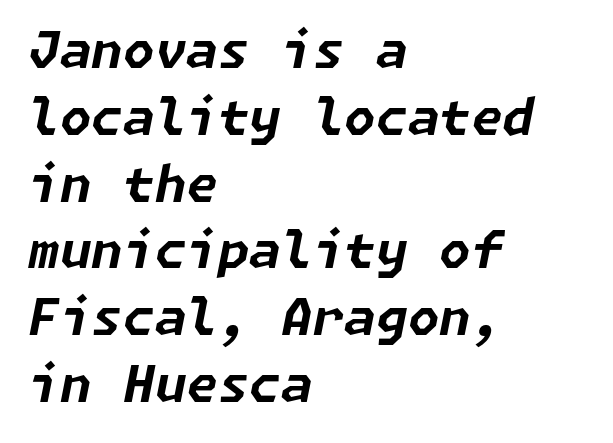
Designer's note — italics engaged. A typesetter would call this leading conventional body-copy spacing. The line texture is even and compact thanks to regular tracking. Students, this is bold: see how much ink each stroke carries.
